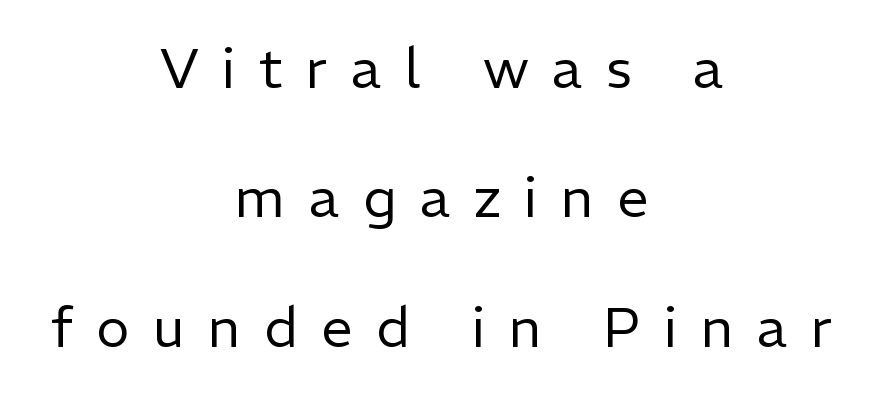
Q: Is the text bold? A: No.
Q: Is the text italic (slanted)? A: No, it is upright.
Q: Is the typeface a serif or a sans-serif typeface? A: Sans-serif.
Q: Is the text underlined? A: No.
Q: How is the paragraph aligned? A: Centered.
Q: Is the spacing between letters normal or unusually wide? A: Unusually wide.
Q: Is the spacing between lines tight, normal or loose? A: Loose.
Q: Width (condensed, normal, or wide)? A: Normal.
Q: Stroke contrast? A: Low.
Q: x-height? A: Medium.
Q: Monospaced? A: No.
